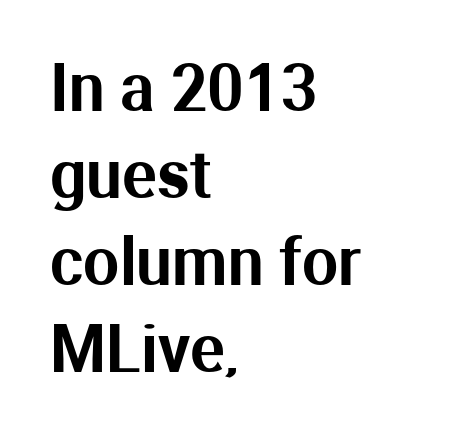
Q: Is the text italic (slanted)? A: No, it is upright.
Q: Is the typeface a serif or a sans-serif typeface? A: Sans-serif.
Q: Is the text underlined? A: No.
Q: How is the paragraph aligned? A: Left-aligned.
Q: Is the spacing between letters normal or unusually wide? A: Normal.
Q: Is the spacing between lines tight, normal or loose? A: Normal.
Q: Width (condensed, normal, or wide)? A: Normal.
Q: Stroke contrast? A: Medium.
Q: x-height? A: Medium.
Q: Monospaced? A: No.
